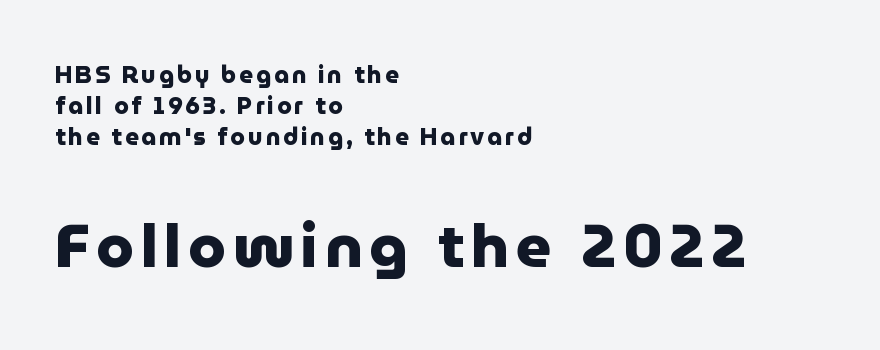
{"serif": "no", "italic": "no", "bold": "yes", "weight": "heavy", "width": "normal", "stroke_contrast": "low", "x_height": "medium", "monospaced": "no", "underline": "no", "align": "left", "line_spacing": "normal", "line_spacing_ratio": 1.29, "larger_block": "second", "size_ratio": 2.54, "glyph_px": 61}
